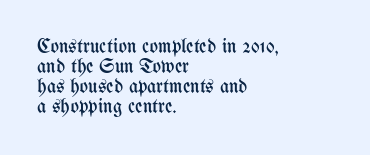
{"italic": "no", "bold": "no", "underline": "no", "align": "left", "line_spacing": "tight", "line_spacing_ratio": 1.0, "letter_spacing": "normal", "letter_spacing_em": 0.0, "glyph_px": 20}
